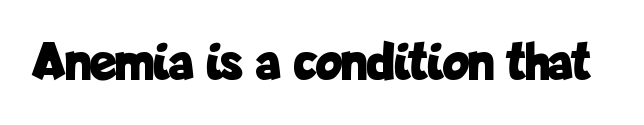
{"serif": "no", "italic": "no", "bold": "yes", "weight": "bold", "width": "condensed", "stroke_contrast": "low", "x_height": "medium", "monospaced": "no", "underline": "no", "letter_spacing": "normal", "letter_spacing_em": 0.0, "glyph_px": 55}
